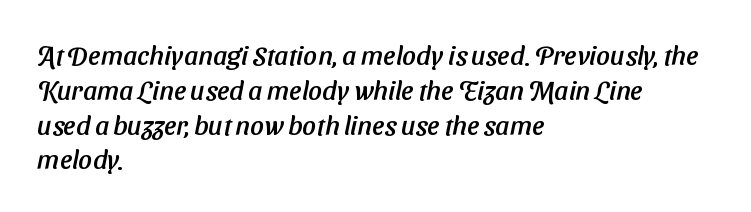
{"underline": "no", "align": "left", "line_spacing": "normal", "line_spacing_ratio": 1.29, "letter_spacing": "normal", "letter_spacing_em": 0.0, "glyph_px": 27}
